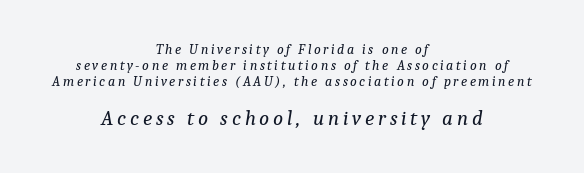
Decoration check: the copy has no underline. The lettering tilts uniformly, giving the passage an italic look. If you folded the block vertically in half, each line would mirror itself in length. Compare the two chunks: the lower has the greater cap height. Unbolded letterforms with no extra heft. Line spacing here is tight.
